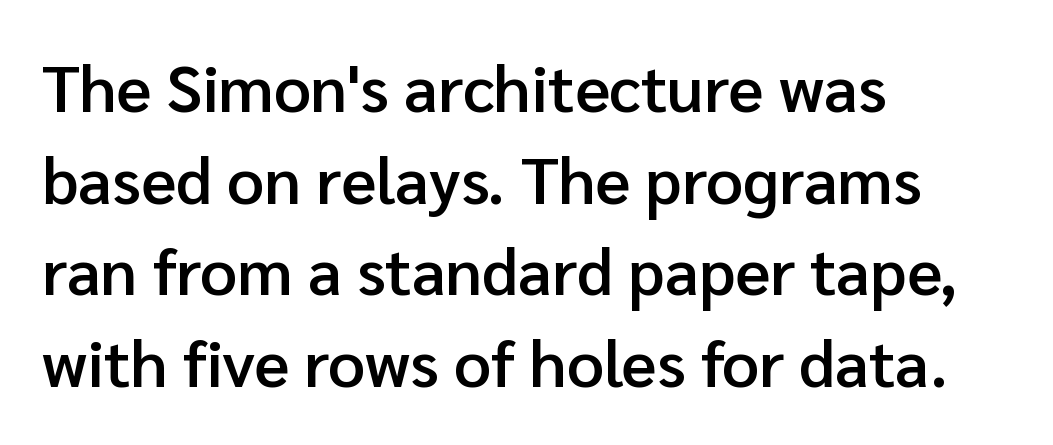
The gap between lines stays unmarked. Proportional: the letters do not fall into vertical columns. Summary of vertical rhythm: regular, with standard interline spacing. Here the glyphs are tracked normally, forming tight word shapes. The type sits square on the baseline with zero lean. Its strokes are somewhat broadened, the hallmark of semibold type.
